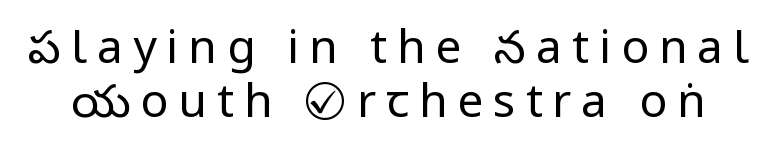
{"serif": "no", "italic": "no", "bold": "no", "weight": "regular", "width": "condensed", "stroke_contrast": "low", "underline": "no", "line_spacing_ratio": 1.17, "letter_spacing": "wide", "letter_spacing_em": 0.22, "glyph_px": 46}
